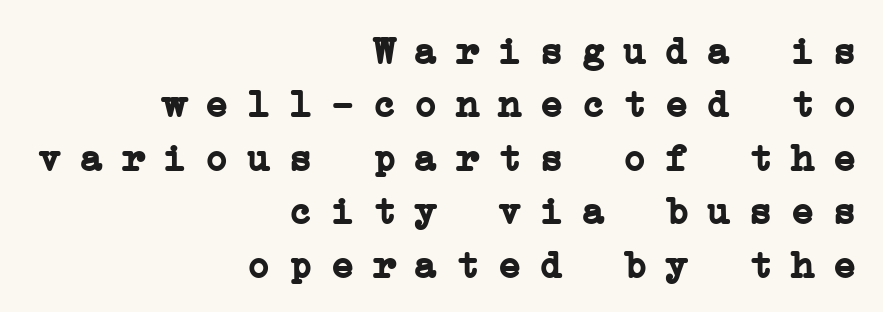
The image shows 39 px semibold serif type, upright; set right-aligned, normal line spacing (1.37x), unusually wide letter spacing (+0.47 em), not underlined; low stroke contrast and a medium x-height.
